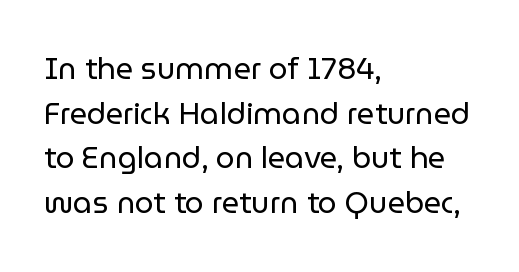
The image shows 30 px regular-weight sans-serif type, upright; set left-aligned, normal line spacing (1.49x), normal letter spacing, not underlined; low stroke contrast and a medium x-height.
